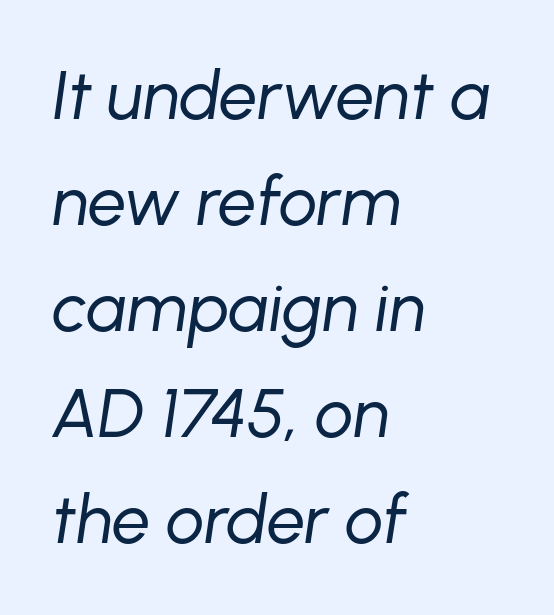
The image shows 68 px regular-weight type, italic (leaning right); set left-aligned, normal line spacing (1.56x), normal letter spacing, not underlined; low stroke contrast and a medium x-height.
